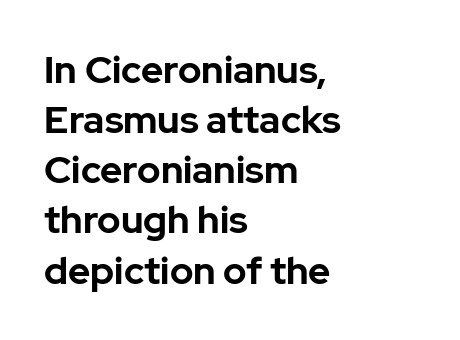
Q: Is the text bold? A: Yes.
Q: Is the text italic (slanted)? A: No, it is upright.
Q: Is the typeface a serif or a sans-serif typeface? A: Sans-serif.
Q: Is the text underlined? A: No.
Q: How is the paragraph aligned? A: Left-aligned.
Q: Is the spacing between letters normal or unusually wide? A: Normal.
Q: Is the spacing between lines tight, normal or loose? A: Normal.
Q: Width (condensed, normal, or wide)? A: Normal.
Q: Stroke contrast? A: Low.
Q: x-height? A: Medium.
Q: Monospaced? A: No.
